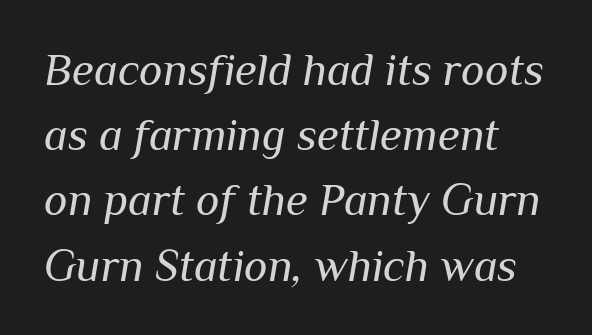
{"italic": "yes", "lean": "right", "slant_degrees": 10, "bold": "no", "weight": "regular", "width": "normal", "stroke_contrast": "medium", "x_height": "medium", "monospaced": "no", "underline": "no", "line_spacing": "normal", "line_spacing_ratio": 1.45, "letter_spacing": "normal", "letter_spacing_em": 0.0, "glyph_px": 45}
